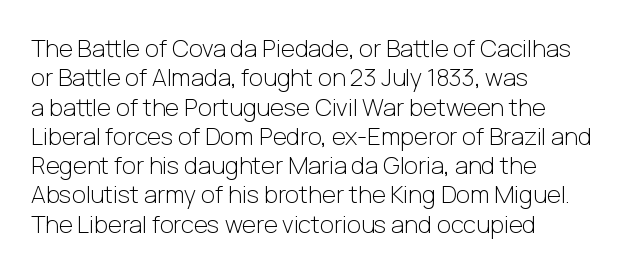
The image shows 24 px text type, upright; set left-aligned, line spacing 1.22x, normal letter spacing, not underlined.
